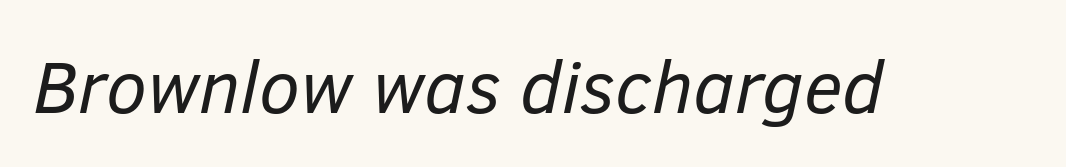
Q: Is the text bold? A: No.
Q: Is the text italic (slanted)? A: Yes, it leans right by about 12 degrees.
Q: Is the text underlined? A: No.
Q: Is the spacing between letters normal or unusually wide? A: Normal.
Q: Width (condensed, normal, or wide)? A: Normal.
Q: Stroke contrast? A: Low.
Q: x-height? A: Medium.
Q: Monospaced? A: No.
